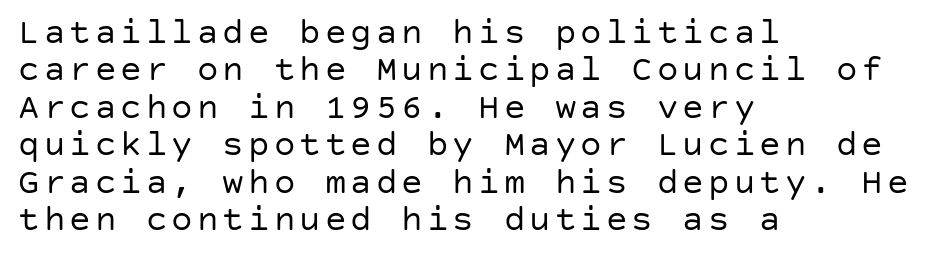
{"serif": "no", "italic": "no", "bold": "no", "weight": "regular", "width": "normal", "stroke_contrast": "low", "x_height": "large", "underline": "no", "align": "left", "line_spacing": "tight", "line_spacing_ratio": 1.04, "glyph_px": 36}
